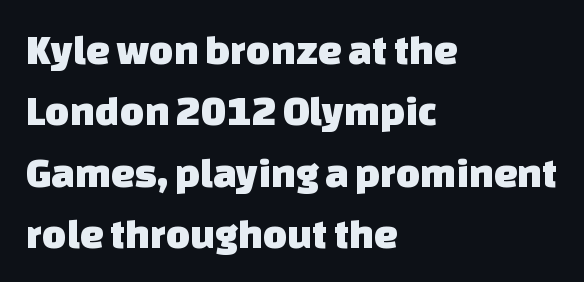
All the whitespace from short lines collects on the right. If you measured baseline to baseline, you'd find a middling distance. Just letters on the line, the space beneath them empty. Regarding serifs, this sample does without them.
